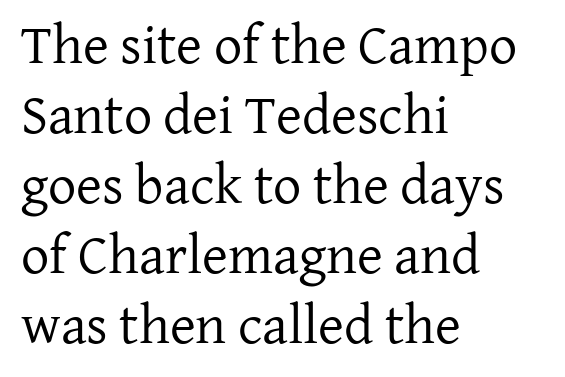
The image shows 56 px regular-weight serif type, upright; set left-aligned, normal line spacing (1.25x), normal letter spacing, not underlined; low stroke contrast and a medium x-height.
